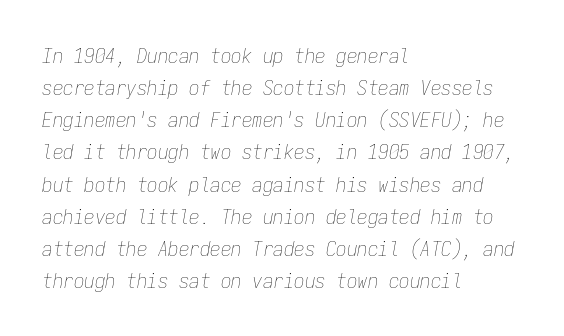
{"italic": "yes", "lean": "right", "slant_degrees": 9, "bold": "no", "underline": "no", "align": "left", "line_spacing": "normal", "line_spacing_ratio": 1.53, "letter_spacing": "normal", "letter_spacing_em": 0.0, "glyph_px": 21}
